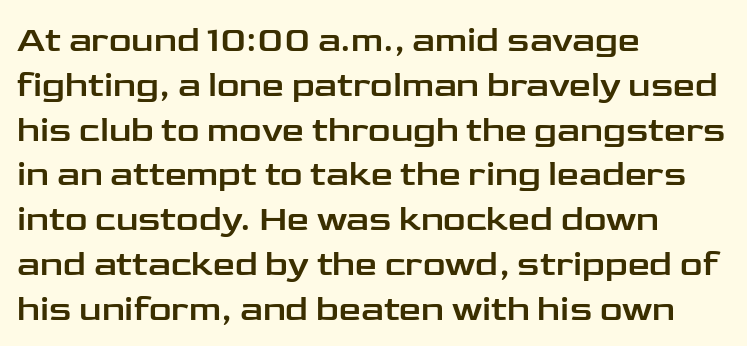
The image shows 35 px wide sans-serif type, upright; set left-aligned, normal line spacing (1.28x), normal letter spacing, not underlined; low stroke contrast and a medium x-height.
